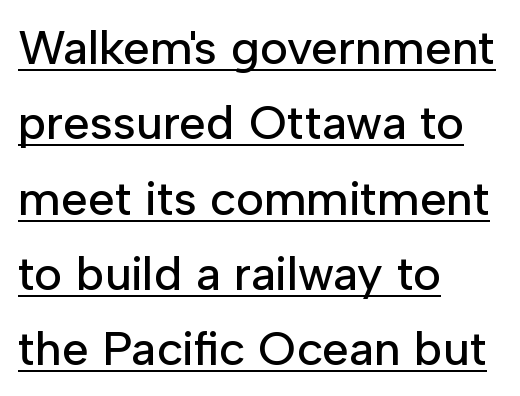
The image shows 48 px sans-serif type, upright; set left-aligned, normal line spacing (1.57x), normal letter spacing, underlined; low stroke contrast and a medium x-height.
